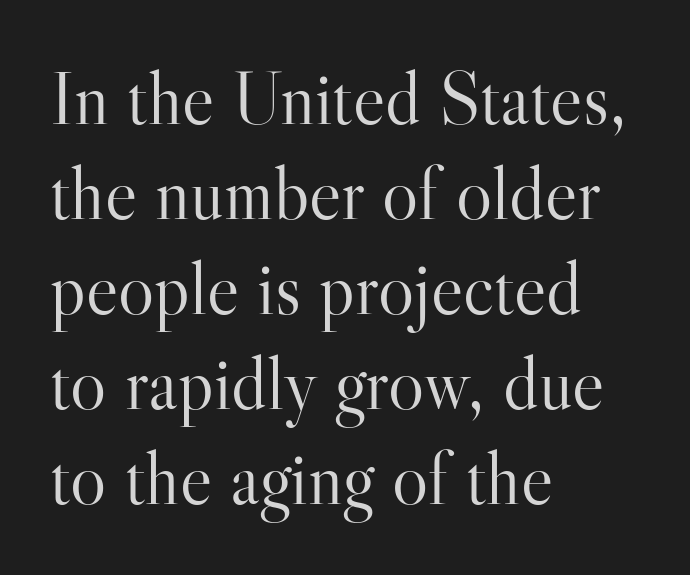
The image shows 76 px light serif type, upright; set left-aligned, normal line spacing (1.25x), normal letter spacing, not underlined; high stroke contrast and a small x-height.
